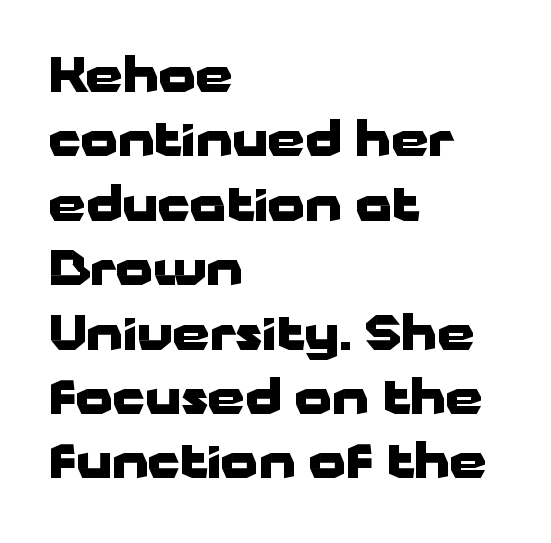
{"serif": "no", "italic": "no", "bold": "yes", "weight": "heavy", "width": "wide", "stroke_contrast": "low", "x_height": "medium", "monospaced": "no", "underline": "no", "align": "left", "line_spacing": "normal", "line_spacing_ratio": 1.37, "letter_spacing": "normal", "letter_spacing_em": 0.0, "glyph_px": 47}
